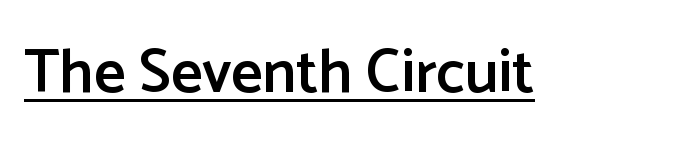
Q: Is the text bold? A: Semi-bold.
Q: Is the text italic (slanted)? A: No, it is upright.
Q: Is the typeface a serif or a sans-serif typeface? A: Sans-serif.
Q: Is the text underlined? A: Yes.
Q: Is the spacing between letters normal or unusually wide? A: Normal.
Q: Width (condensed, normal, or wide)? A: Normal.
Q: Stroke contrast? A: Low.
Q: x-height? A: Medium.
Q: Monospaced? A: No.
